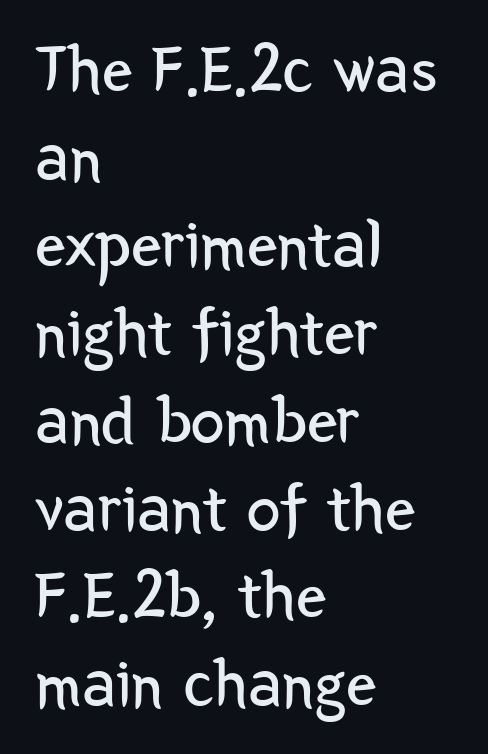
Stroke terminals: plain, sans-serif. The line texture is even and compact thanks to regular tracking. The letters advance in unequal steps, a hallmark of proportional type. The specimen reads as upright at a glance. The line-height multiplier appears to be the usual default.
